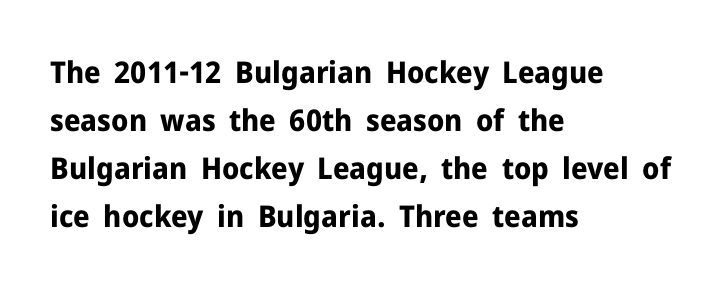
Is there much room between lines? A standard amount, neither cramped nor airy. I'd call this a sans setting — the letters go barefoot. Short and long lines alike share a common starting point at left. Honestly, the letter spacing is just normal — you wouldn't notice it. Here the designer chose a conventional face with non-uniform glyph widths.
